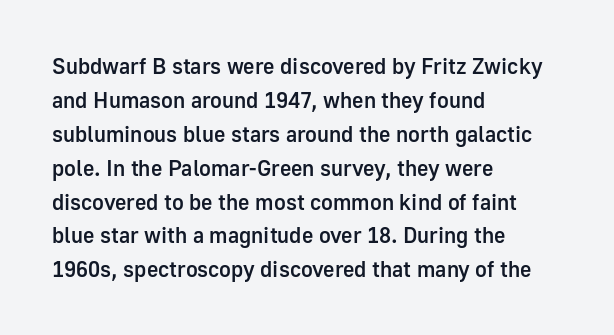
The image shows 22 px text type, upright; set left-aligned, normal line spacing (1.54x), normal letter spacing, not underlined.
